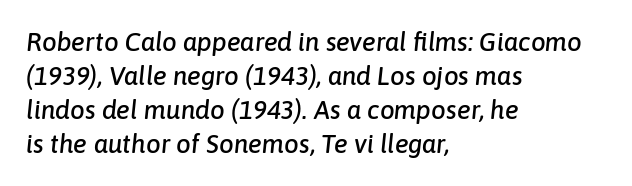
{"italic": "yes", "lean": "right", "slant_degrees": 6, "underline": "no", "align": "left", "line_spacing": "normal", "line_spacing_ratio": 1.31, "letter_spacing": "normal", "letter_spacing_em": 0.0, "glyph_px": 26}
